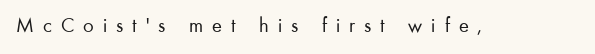
Q: Is the text bold? A: No.
Q: Is the text italic (slanted)? A: No, it is upright.
Q: Is the text underlined? A: No.
Q: Is the spacing between letters normal or unusually wide? A: Unusually wide.
